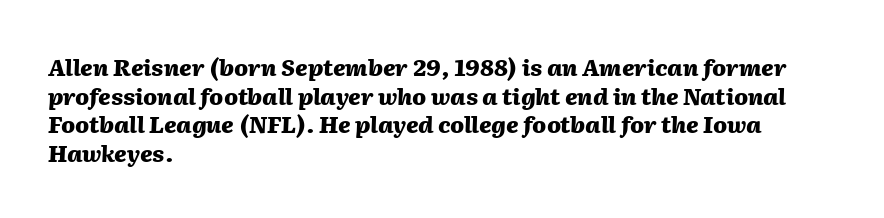
{"italic": "yes", "lean": "right", "slant_degrees": 2, "bold": "yes", "underline": "no", "align": "left", "line_spacing_ratio": 1.24, "letter_spacing": "normal", "letter_spacing_em": 0.0, "glyph_px": 23}
